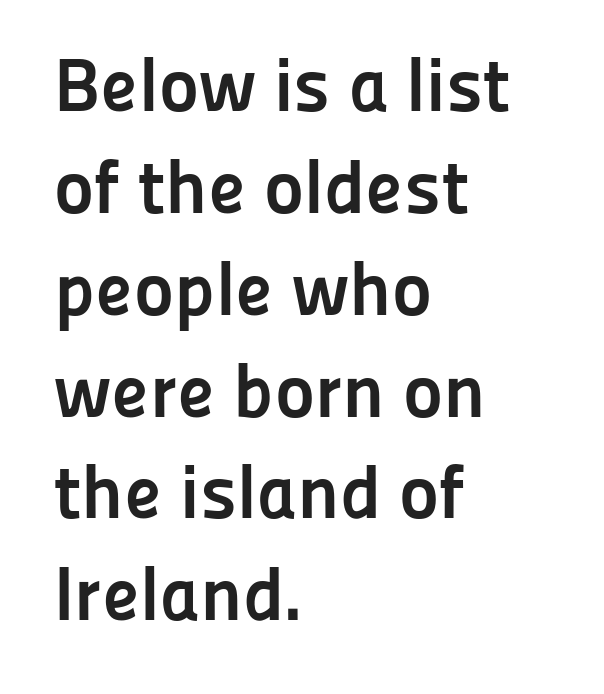
Check under the words: just untouched page. Quick note: not italic, upright. The letters carry no serifs — their stems end cleanly without finishing strokes. What's the leading like? Ordinary, nothing unusual. Teacher's note: observe the even left margin — that is flush-left alignment.
